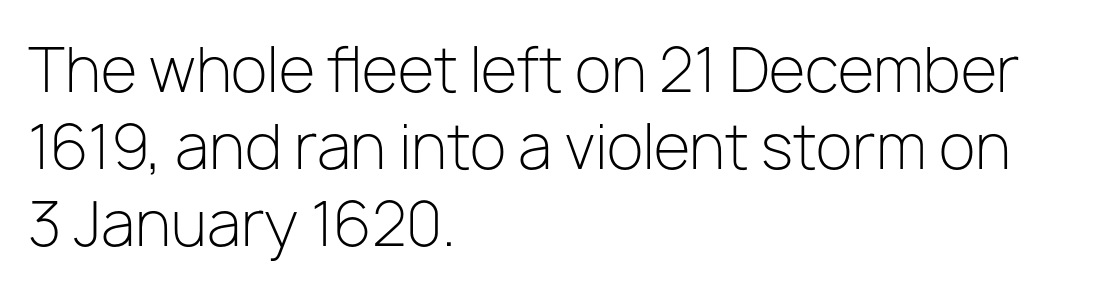
Q: Is the text bold? A: No.
Q: Is the text italic (slanted)? A: No, it is upright.
Q: Is the typeface a serif or a sans-serif typeface? A: Sans-serif.
Q: Is the text underlined? A: No.
Q: How is the paragraph aligned? A: Left-aligned.
Q: Is the spacing between letters normal or unusually wide? A: Normal.
Q: Is the spacing between lines tight, normal or loose? A: Normal.
Q: Width (condensed, normal, or wide)? A: Normal.
Q: Stroke contrast? A: Low.
Q: x-height? A: Medium.
Q: Monospaced? A: No.
